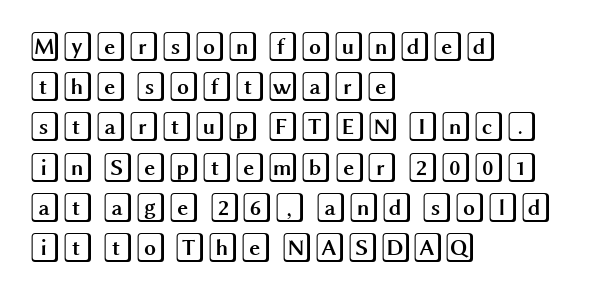
Q: Is the text italic (slanted)? A: No, it is upright.
Q: Is the text underlined? A: No.
Q: How is the paragraph aligned? A: Left-aligned.
Q: Is the spacing between letters normal or unusually wide? A: Normal.
Q: Is the spacing between lines tight, normal or loose? A: Normal.
Q: Width (condensed, normal, or wide)? A: Wide.
Q: x-height? A: Large.
